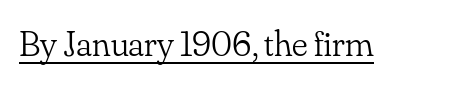
Tracking here is standard; glyphs follow each other at the usual distance. Each letter keeps its own natural width here, so spacing adapts to shape. If you drew a line through each stem, it would be perfectly vertical. Counters stay open thanks to moderate or lighter strokes. The specimen includes a rule beneath the text block's lines. Yep, those are serifs on the letters.
